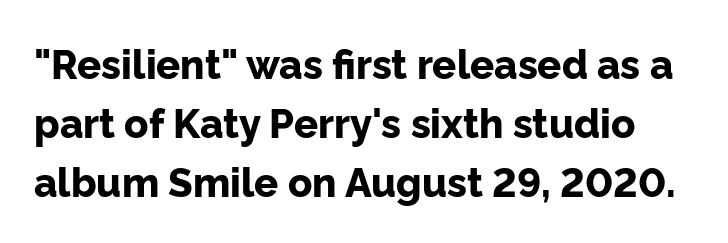
Honestly, there is no underline to notice here at all. Is this a fixed-width face? No — the glyphs have proportional, varying widths. Each new line begins a customary step beneath the previous one. Posture: upright roman. Check where the strokes stop: nothing finishes them off — pure sans.
